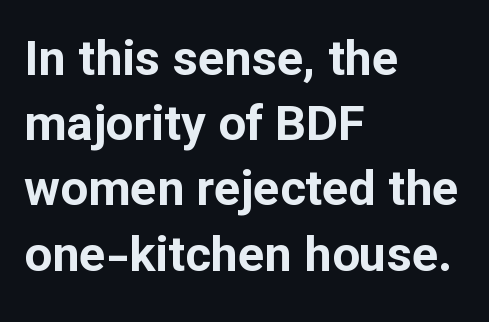
The image shows 49 px bold sans-serif type, upright; set left-aligned, normal line spacing (1.33x), normal letter spacing, not underlined; low stroke contrast and a medium x-height.
